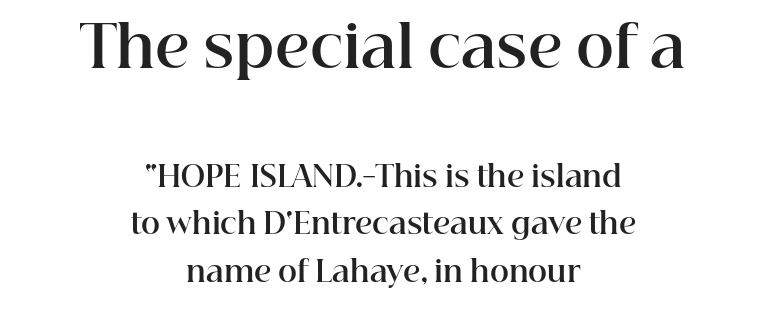
{"serif": "yes", "italic": "no", "bold": "yes", "weight": "bold", "width": "normal", "stroke_contrast": "high", "x_height": "medium", "monospaced": "no", "underline": "no", "align": "center", "line_spacing": "normal", "line_spacing_ratio": 1.64, "letter_spacing": "normal", "letter_spacing_em": 0.0, "larger_block": "first", "size_ratio": 2.0, "glyph_px": 58}
